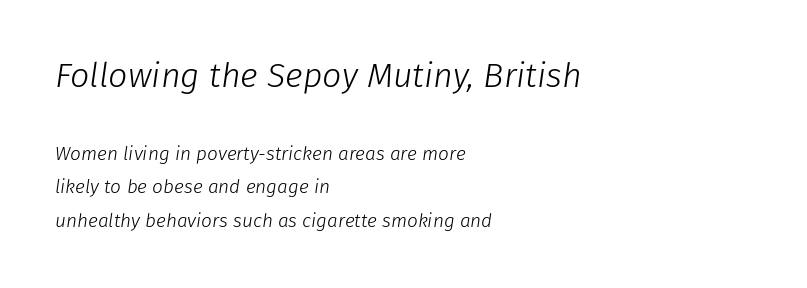
The image shows 34 px light type, italic (leaning right); set left-aligned, line spacing 1.76x, normal letter spacing, not underlined; the first (top) block is 1.79x larger; low stroke contrast and a medium x-height.
